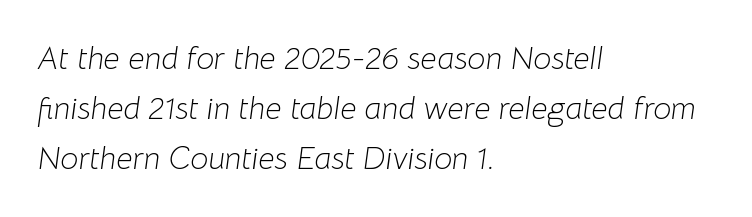
Spacing verdict: proportional, widths tailored to each character. Emphasis-style slanted type is in use. The text block is weighted toward the left margin, trailing off unevenly rightward. Decoration check: the copy has no underline. The gaps between neighbouring characters are ordinary and unremarkable. Stroke thickness stays within the range of a standard reading face or lighter.
